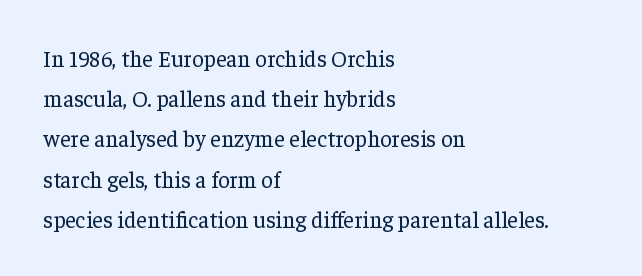
The tracking reads as untouched default to a designer's eye. The cut favours lightness, reaching ordinary text weight at its darkest. Alignment: flush left. No italicization has been applied; the sample stays upright. Plain, unruled lines of type.
